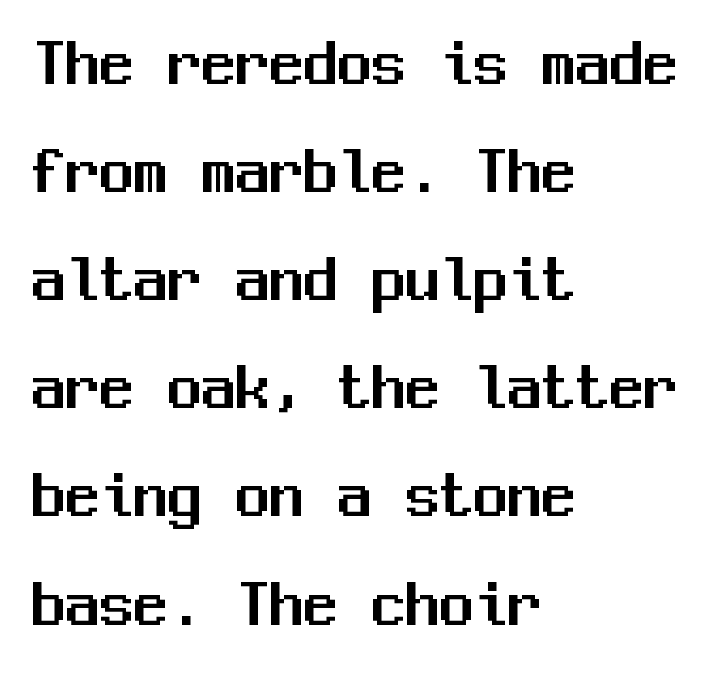
The rendering keeps characters at their native spacing. Alignment: flush left. A typesetter would call this monospace, since all characters share one set width. The designer left line spacing at the default. Words float on clear page, feet unadorned.
